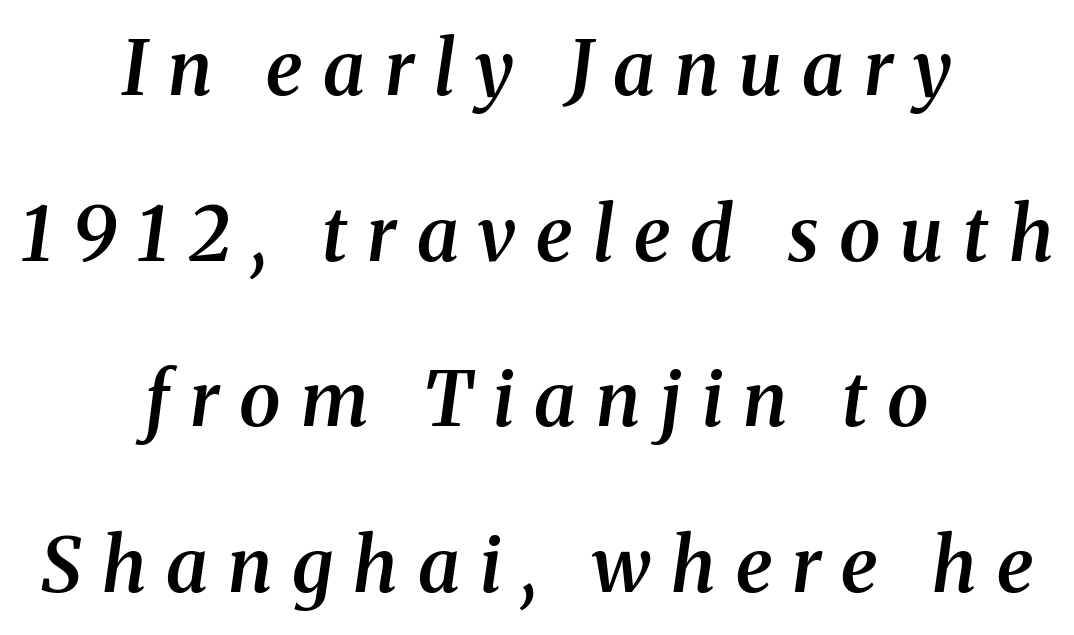
{"serif": "yes", "italic": "yes", "lean": "right", "slant_degrees": 8, "bold": "semi", "weight": "semibold", "width": "normal", "stroke_contrast": "medium", "x_height": "medium", "monospaced": "no", "underline": "no", "align": "center", "line_spacing": "loose", "line_spacing_ratio": 2.21, "letter_spacing": "wide", "letter_spacing_em": 0.27, "glyph_px": 75}
